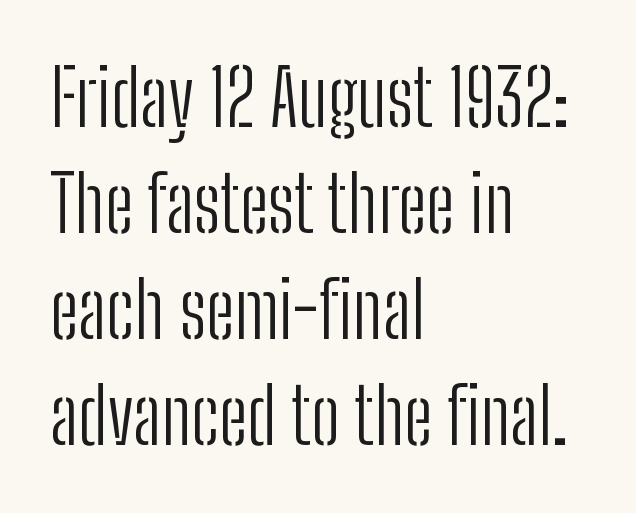
{"serif": "no", "italic": "no", "bold": "no", "weight": "light", "width": "condensed", "stroke_contrast": "low", "x_height": "medium", "monospaced": "no", "underline": "no", "align": "left", "line_spacing": "normal", "line_spacing_ratio": 1.36, "letter_spacing": "normal", "letter_spacing_em": 0.0, "glyph_px": 78}
